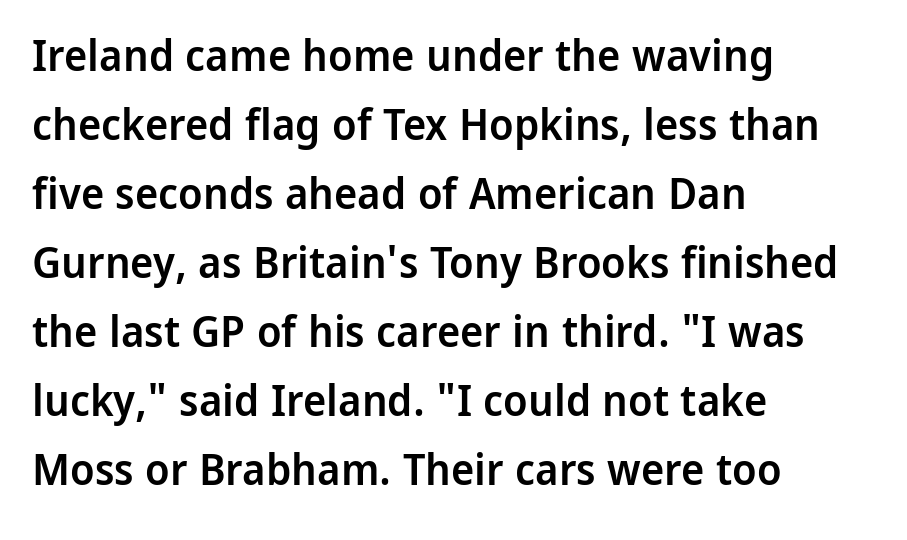
{"serif": "no", "italic": "no", "bold": "semi", "weight": "semibold", "width": "normal", "stroke_contrast": "low", "x_height": "medium", "monospaced": "no", "underline": "no", "align": "left", "line_spacing": "normal", "line_spacing_ratio": 1.57, "letter_spacing": "normal", "letter_spacing_em": 0.0, "glyph_px": 44}
